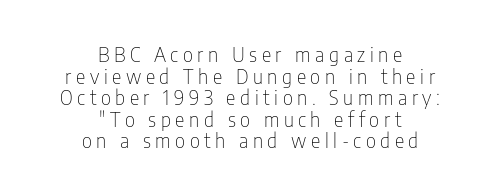
The image shows 20 px text type, upright; set centered, tight line spacing (1.08x), unusually wide letter spacing (+0.23 em), not underlined.
